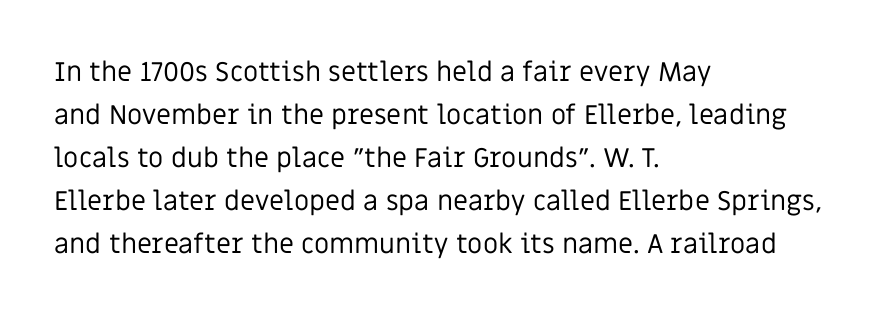
The image shows 27 px text type, upright; set left-aligned, normal line spacing (1.59x), normal letter spacing, not underlined.
